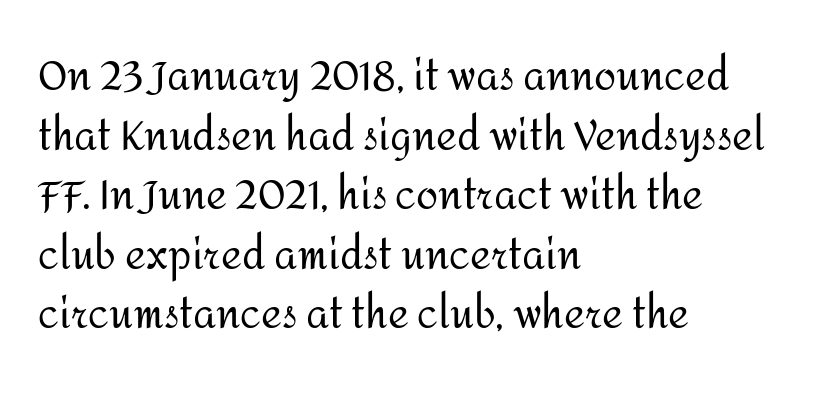
{"serif": "no", "italic": "no", "bold": "no", "weight": "regular", "width": "normal", "stroke_contrast": "medium", "x_height": "medium", "monospaced": "no", "underline": "no", "align": "left", "line_spacing": "normal", "line_spacing_ratio": 1.49, "letter_spacing": "normal", "letter_spacing_em": 0.0, "glyph_px": 40}
